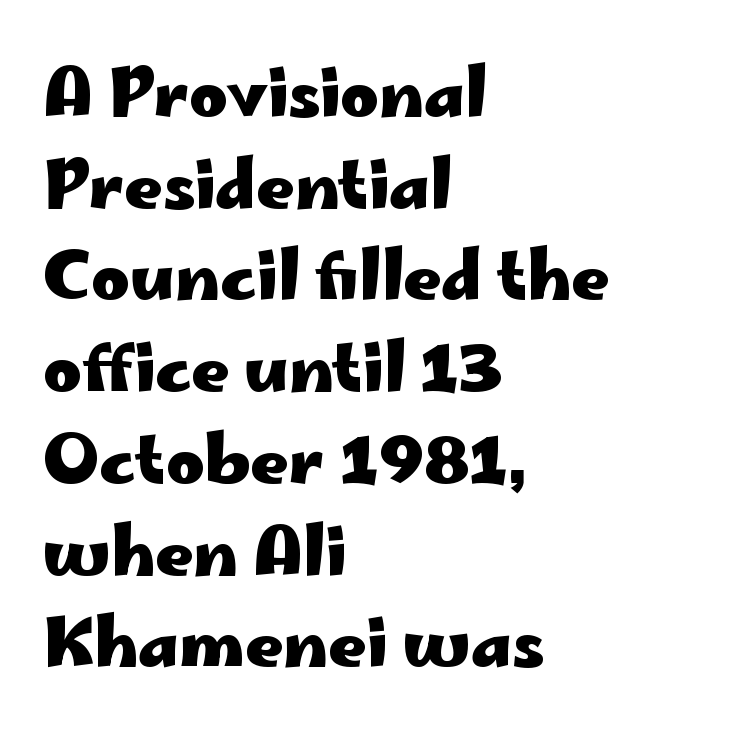
Reading down the block, your eye returns to a fixed left position each line. Heft: maximum for text — a bold. Posture: vertical. Evenly set lines give the paragraph a standard silhouette.
